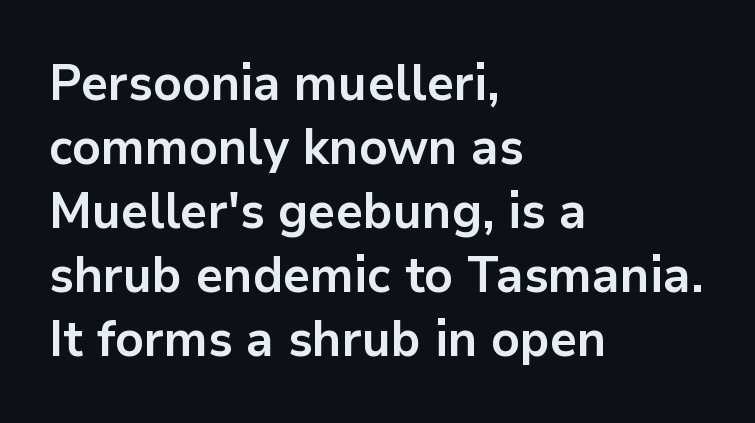
Q: Is the text bold? A: Yes.
Q: Is the text italic (slanted)? A: No, it is upright.
Q: Is the typeface a serif or a sans-serif typeface? A: Sans-serif.
Q: Is the text underlined? A: No.
Q: How is the paragraph aligned? A: Left-aligned.
Q: Is the spacing between letters normal or unusually wide? A: Normal.
Q: Is the spacing between lines tight, normal or loose? A: Normal.
Q: Width (condensed, normal, or wide)? A: Normal.
Q: Stroke contrast? A: Low.
Q: x-height? A: Medium.
Q: Monospaced? A: No.
